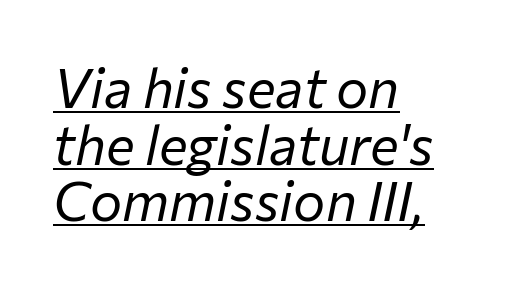
Q: Is the text bold? A: No.
Q: Is the text italic (slanted)? A: Yes, it leans right by about 12 degrees.
Q: Is the text underlined? A: Yes.
Q: How is the paragraph aligned? A: Left-aligned.
Q: Is the spacing between letters normal or unusually wide? A: Normal.
Q: Is the spacing between lines tight, normal or loose? A: Tight.
Q: Width (condensed, normal, or wide)? A: Normal.
Q: Stroke contrast? A: Low.
Q: x-height? A: Medium.
Q: Monospaced? A: No.
